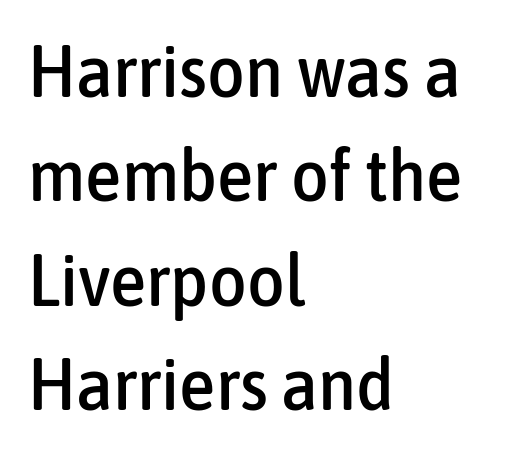
Q: Is the text italic (slanted)? A: No, it is upright.
Q: Is the typeface a serif or a sans-serif typeface? A: Sans-serif.
Q: Is the text underlined? A: No.
Q: How is the paragraph aligned? A: Left-aligned.
Q: Is the spacing between letters normal or unusually wide? A: Normal.
Q: Is the spacing between lines tight, normal or loose? A: Normal.
Q: Width (condensed, normal, or wide)? A: Condensed.
Q: Stroke contrast? A: Low.
Q: x-height? A: Medium.
Q: Monospaced? A: No.
